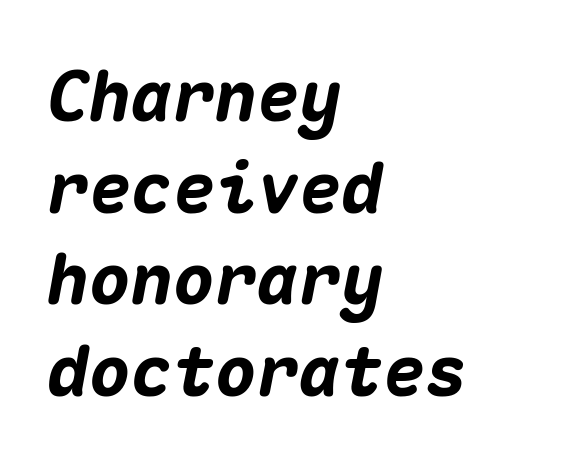
{"italic": "yes", "lean": "right", "slant_degrees": 10, "bold": "yes", "weight": "heavy", "width": "normal", "stroke_contrast": "medium", "x_height": "medium", "monospaced": "yes", "underline": "no", "align": "left", "line_spacing": "normal", "line_spacing_ratio": 1.31, "letter_spacing": "normal", "letter_spacing_em": 0.0, "glyph_px": 70}
